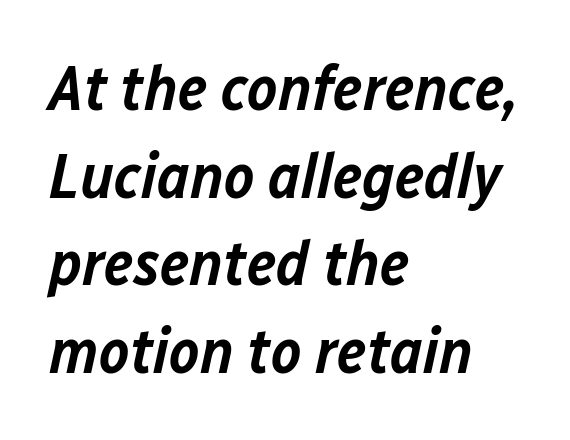
Q: Is the text bold? A: Semi-bold.
Q: Is the text italic (slanted)? A: Yes, it leans right by about 12 degrees.
Q: Is the text underlined? A: No.
Q: How is the paragraph aligned? A: Left-aligned.
Q: Is the spacing between letters normal or unusually wide? A: Normal.
Q: Is the spacing between lines tight, normal or loose? A: Normal.
Q: Width (condensed, normal, or wide)? A: Normal.
Q: Stroke contrast? A: Low.
Q: x-height? A: Medium.
Q: Monospaced? A: No.
